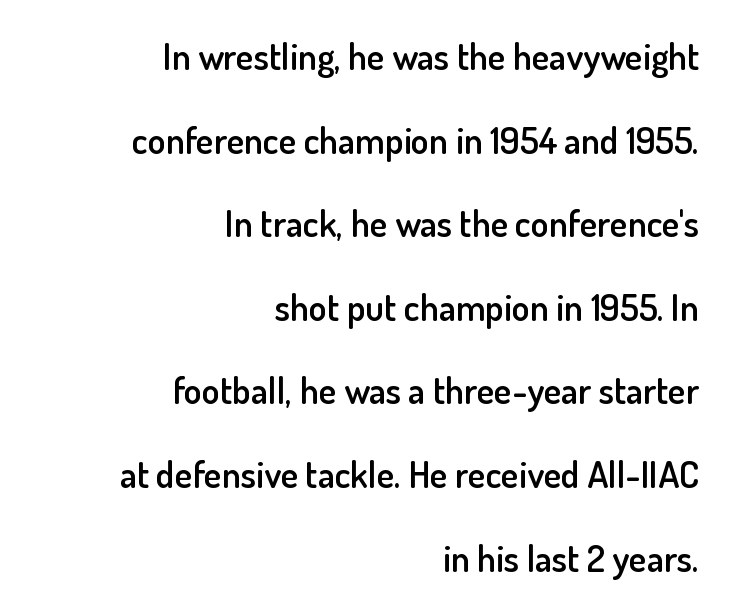
The rendering anchors every line to the right-hand side. The glyphs have the mass of a demibold cut, below bold. What stands out about the letter spacing? Nothing — it is the standard amount. How would I describe the line gaps? Wide and relaxed. Nothing sits at the stroke ends, so this counts as sans-serif. Varying glyph widths throughout — classic text-font behaviour.
